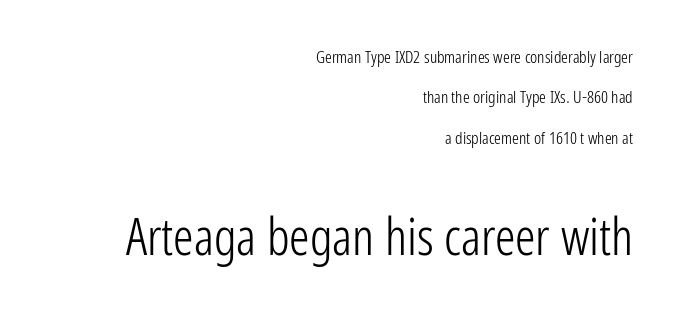
The image shows 51 px light, condensed sans-serif type, upright; set right-aligned, loose line spacing (2.38x), normal letter spacing, not underlined; the second (bottom) block is 3.0x larger; low stroke contrast and a medium x-height.
